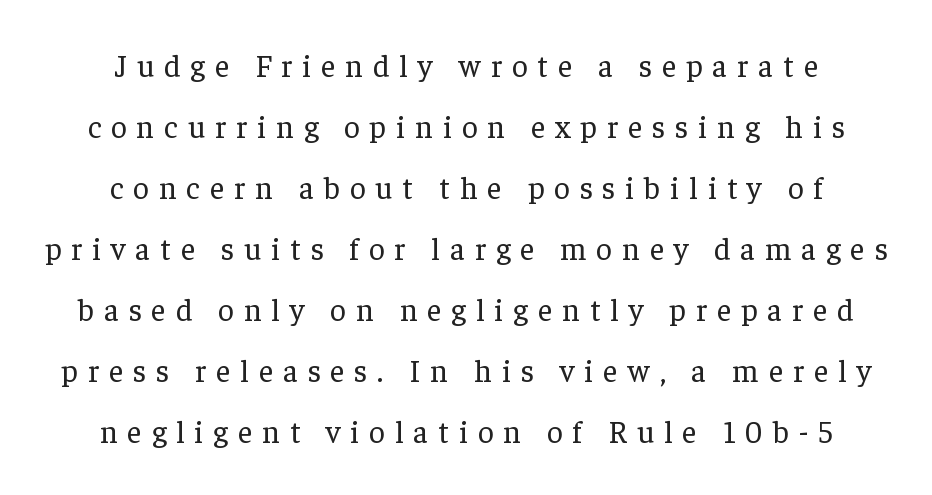
{"serif": "yes", "italic": "no", "bold": "no", "weight": "regular", "width": "normal", "stroke_contrast": "low", "x_height": "medium", "monospaced": "no", "underline": "no", "align": "center", "line_spacing": "loose", "line_spacing_ratio": 1.97, "letter_spacing": "wide", "letter_spacing_em": 0.32, "glyph_px": 31}
